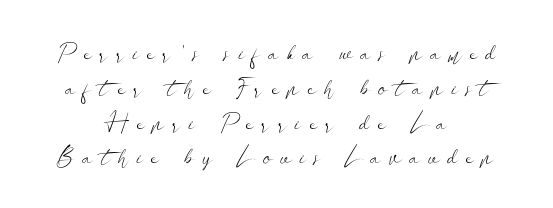
The image shows 24 px text type; set centered, normal line spacing (1.45x), unusually wide letter spacing (+0.33 em), not underlined.
